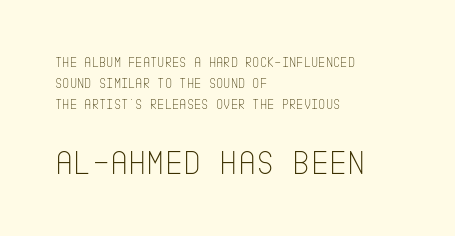
Q: Is the text bold? A: No.
Q: Is the text italic (slanted)? A: No, it is upright.
Q: Is the typeface a serif or a sans-serif typeface? A: Sans-serif.
Q: Is the text underlined? A: No.
Q: How is the paragraph aligned? A: Left-aligned.
Q: Is the spacing between letters normal or unusually wide? A: Normal.
Q: Is the spacing between lines tight, normal or loose? A: Normal.
Q: Which block of text is set in a larger size, the first (top) or the second (bottom)? A: The second (bottom) one.
Q: Width (condensed, normal, or wide)? A: Condensed.
Q: Stroke contrast? A: Low.
Q: x-height? A: Large.
